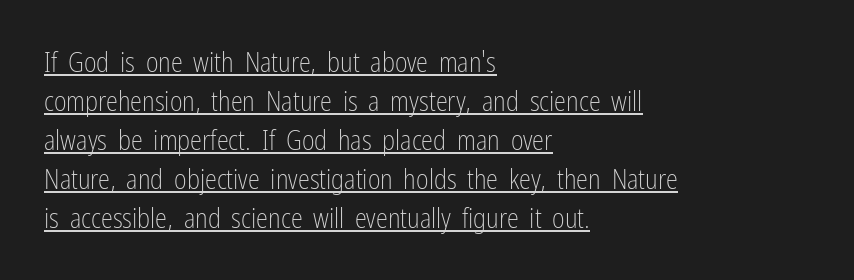
The image shows 27 px text type, upright; set left-aligned, normal line spacing (1.44x), normal letter spacing, underlined.
